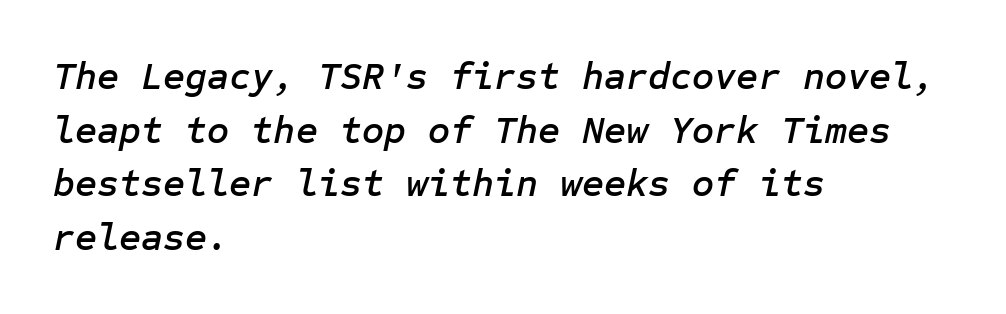
Line beginnings align vertically; line endings do not. Yep, that's italic — everything's leaning. This rendering features lettering with no underline. Honestly, the letter spacing is just normal — you wouldn't notice it.
